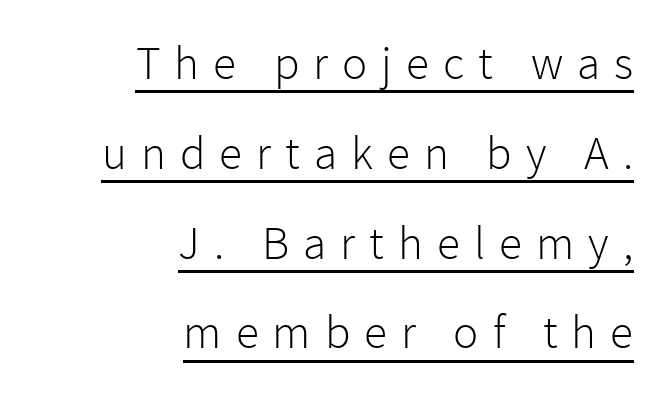
Quick note: not italic, upright. Looks like regular typesetting: each glyph gets only the width it needs. The letters look calm and open, with moderate or lighter stems. These lines have a slow, spaced-out rhythm from letter to letter.
